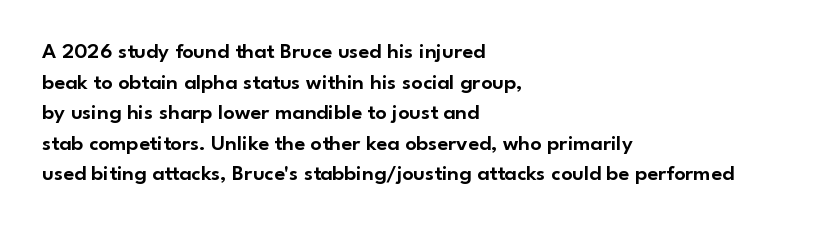
If you drew a line through each stem, it would be perfectly vertical. Honestly, the letter spacing is just normal — you wouldn't notice it. The words here are not underlined. Notice how the passage keeps a crisp vertical edge on the left only. Interline gaps are of average width in this sample.
